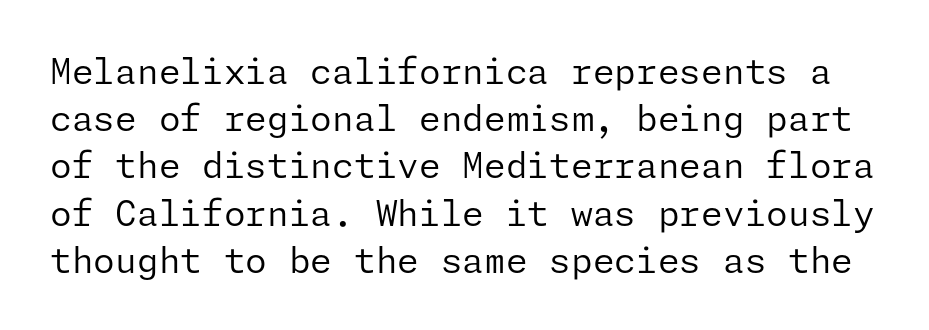
Q: Is the text bold? A: No.
Q: Is the text italic (slanted)? A: No, it is upright.
Q: Is the typeface a serif or a sans-serif typeface? A: Sans-serif.
Q: Is the text underlined? A: No.
Q: Is the spacing between letters normal or unusually wide? A: Normal.
Q: Is the spacing between lines tight, normal or loose? A: Normal.
Q: Width (condensed, normal, or wide)? A: Normal.
Q: Stroke contrast? A: Low.
Q: x-height? A: Medium.
